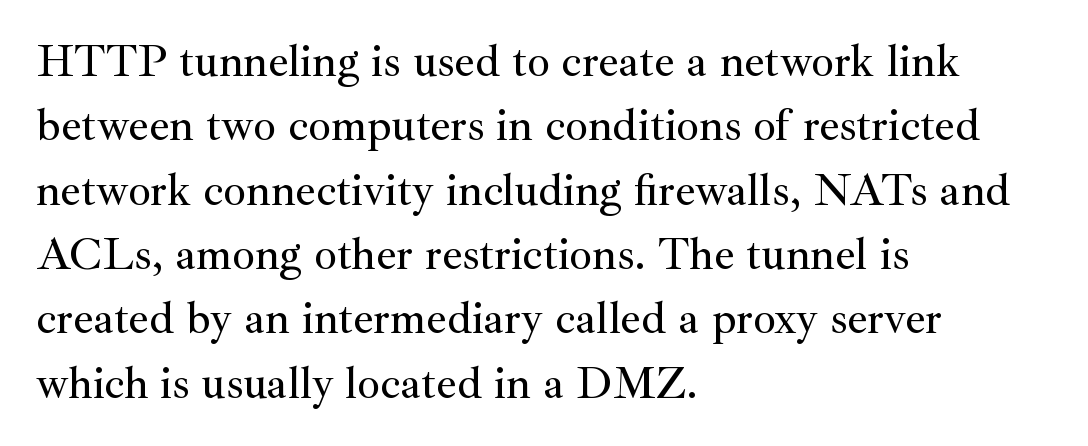
Q: Is the text italic (slanted)? A: No, it is upright.
Q: Is the typeface a serif or a sans-serif typeface? A: Serif.
Q: Is the text underlined? A: No.
Q: How is the paragraph aligned? A: Left-aligned.
Q: Is the spacing between letters normal or unusually wide? A: Normal.
Q: Is the spacing between lines tight, normal or loose? A: Normal.
Q: Width (condensed, normal, or wide)? A: Normal.
Q: Stroke contrast? A: Medium.
Q: x-height? A: Small.
Q: Monospaced? A: No.
